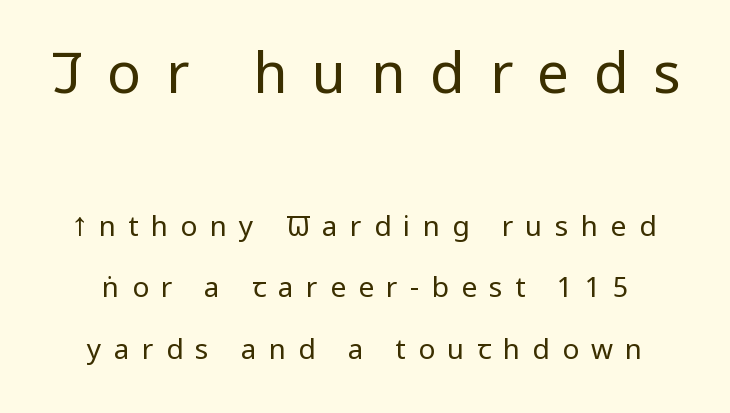
The image shows 56 px regular-weight, condensed sans-serif type, upright; set loose line spacing (2.21x), unusually wide letter spacing (+0.44 em), not underlined; the first (top) block is 2.0x larger; low stroke contrast and a large x-height.
